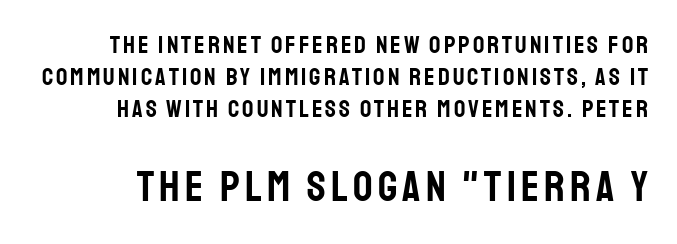
Q: Is the text italic (slanted)? A: No, it is upright.
Q: Is the typeface a serif or a sans-serif typeface? A: Sans-serif.
Q: Is the text underlined? A: No.
Q: Is the spacing between lines tight, normal or loose? A: Normal.
Q: Which block of text is set in a larger size, the first (top) or the second (bottom)? A: The second (bottom) one.
Q: Width (condensed, normal, or wide)? A: Condensed.
Q: Stroke contrast? A: Low.
Q: x-height? A: Large.
Q: Monospaced? A: No.
